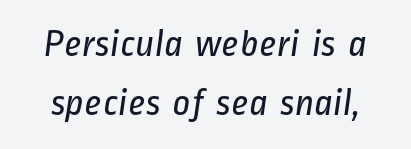
The tracking reads as untouched default to a designer's eye. The cut favours lightness, reaching ordinary text weight at its darkest. Here the designer chose a conventional face with non-uniform glyph widths. The designer went with a sans here, leaving each stem footless. No word sits above an underline. This block has exactly the height ordinary leading produces.
